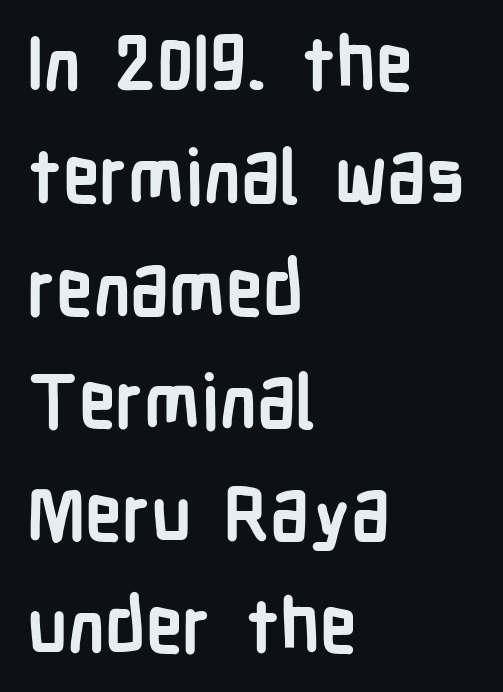
The image shows 74 px semibold, condensed sans-serif type, upright; set left-aligned, normal line spacing (1.52x), normal letter spacing, not underlined; low stroke contrast and a medium x-height.
